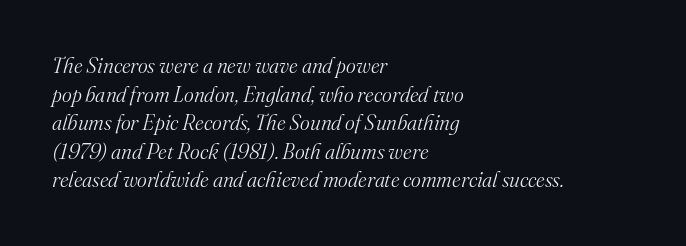
Q: Is the text bold? A: No.
Q: Is the text italic (slanted)? A: Yes, it leans right by about 16 degrees.
Q: Is the text underlined? A: No.
Q: How is the paragraph aligned? A: Left-aligned.
Q: Is the spacing between letters normal or unusually wide? A: Normal.
Q: Is the spacing between lines tight, normal or loose? A: Normal.
